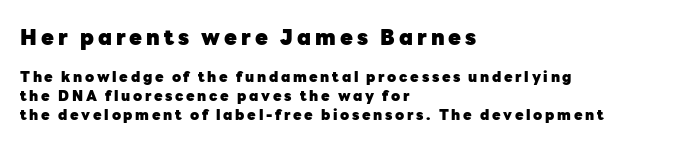
Q: Is the text bold? A: Yes.
Q: Is the text italic (slanted)? A: No, it is upright.
Q: Is the text underlined? A: No.
Q: How is the paragraph aligned? A: Left-aligned.
Q: Is the spacing between lines tight, normal or loose? A: Normal.
Q: Which block of text is set in a larger size, the first (top) or the second (bottom)? A: The first (top) one.
